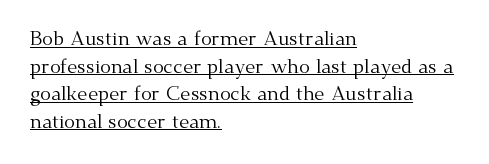
{"italic": "no", "bold": "no", "underline": "yes", "align": "left", "line_spacing": "normal", "line_spacing_ratio": 1.38, "letter_spacing": "normal", "letter_spacing_em": 0.0, "glyph_px": 20}
